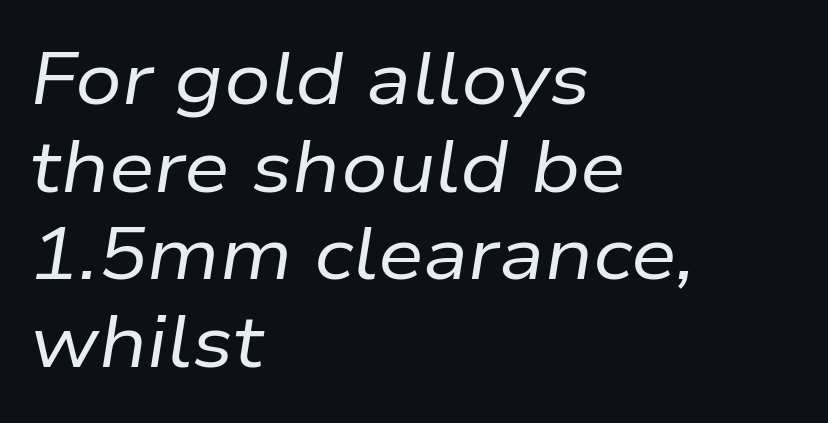
Only glyphs here, with clear space below each row. If you drew a line through each stem, it would be angled. No chunkiness to these letters — they're not bold. Think of a printed novel: that variable character pitch is what you see here. The passage shown has conventional tracking throughout.
